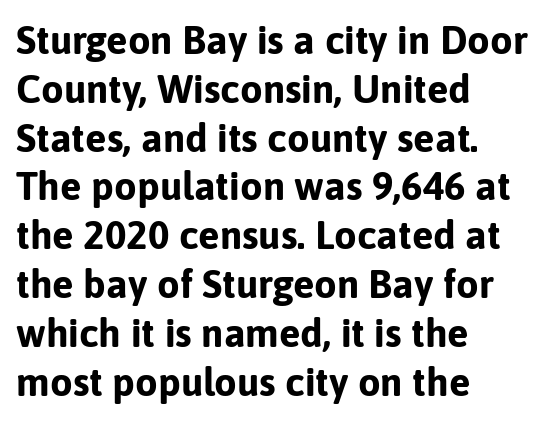
The image shows 40 px bold sans-serif type, upright; set left-aligned, line spacing 1.22x, normal letter spacing, not underlined; low stroke contrast and a medium x-height.
